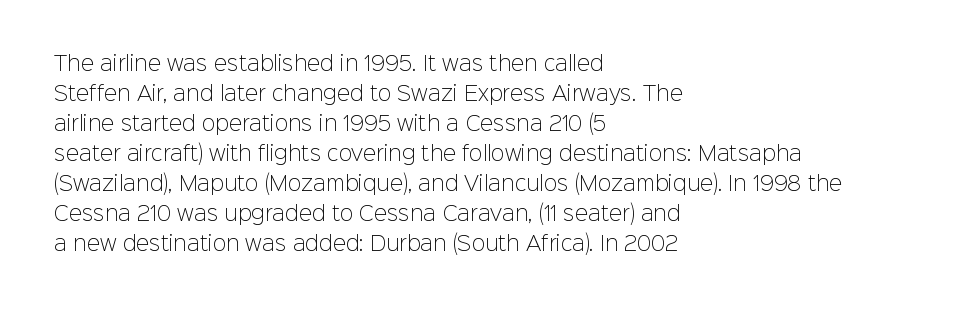
The face looks like a standard text weight, possibly lighter. A normal amount of white space separates one row of letters from the next. Line beginnings align vertically; line endings do not. The horizontal fit of the characters is conventional and even. The passage shown is not underscored anywhere.
